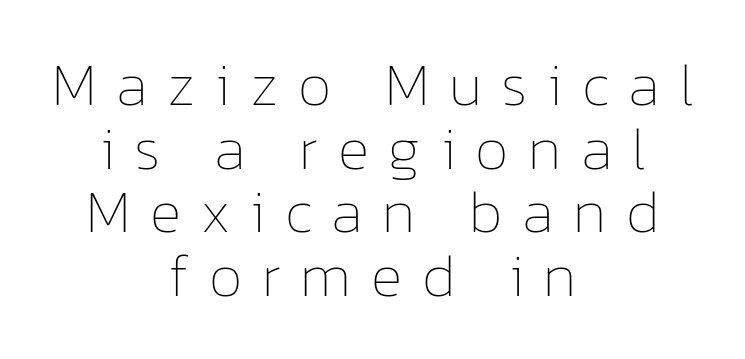
Q: Is the text bold? A: No.
Q: Is the text italic (slanted)? A: No, it is upright.
Q: Is the text underlined? A: No.
Q: How is the paragraph aligned? A: Centered.
Q: Is the spacing between letters normal or unusually wide? A: Unusually wide.
Q: Is the spacing between lines tight, normal or loose? A: Tight.
Q: Width (condensed, normal, or wide)? A: Normal.
Q: Stroke contrast? A: Low.
Q: x-height? A: Medium.
Q: Monospaced? A: No.
